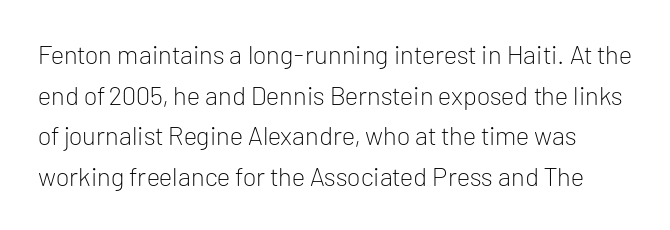
{"italic": "no", "bold": "no", "underline": "no", "line_spacing": "normal", "line_spacing_ratio": 1.56, "letter_spacing": "normal", "letter_spacing_em": 0.0, "glyph_px": 26}
